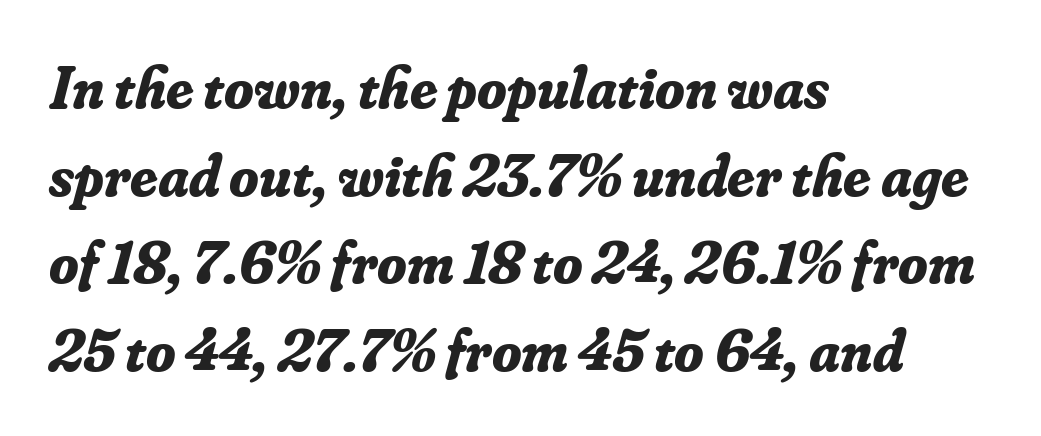
Q: Is the text bold? A: Yes.
Q: Is the text italic (slanted)? A: Yes, it leans right by about 16 degrees.
Q: Is the typeface a serif or a sans-serif typeface? A: Serif.
Q: Is the text underlined? A: No.
Q: How is the paragraph aligned? A: Left-aligned.
Q: Is the spacing between letters normal or unusually wide? A: Normal.
Q: Is the spacing between lines tight, normal or loose? A: Normal.
Q: Width (condensed, normal, or wide)? A: Normal.
Q: Stroke contrast? A: Low.
Q: x-height? A: Small.
Q: Monospaced? A: No.
